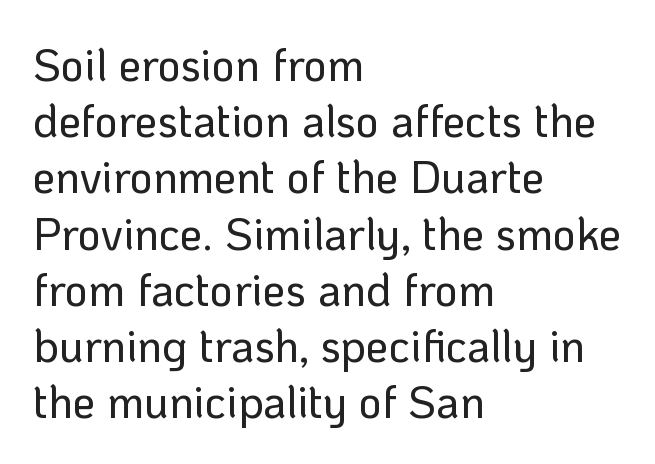
The image shows 45 px sans-serif type, upright; set left-aligned, normal line spacing (1.25x), normal letter spacing, not underlined; low stroke contrast and a medium x-height.
